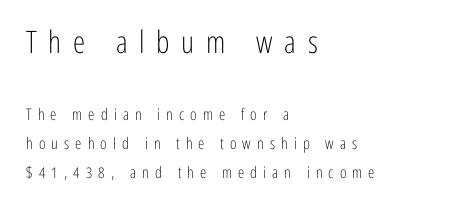
Q: Is the text bold? A: No.
Q: Is the text italic (slanted)? A: No, it is upright.
Q: Is the typeface a serif or a sans-serif typeface? A: Sans-serif.
Q: Is the text underlined? A: No.
Q: How is the paragraph aligned? A: Left-aligned.
Q: Is the spacing between letters normal or unusually wide? A: Unusually wide.
Q: Which block of text is set in a larger size, the first (top) or the second (bottom)? A: The first (top) one.
Q: Width (condensed, normal, or wide)? A: Condensed.
Q: Stroke contrast? A: Low.
Q: x-height? A: Medium.
Q: Monospaced? A: No.
